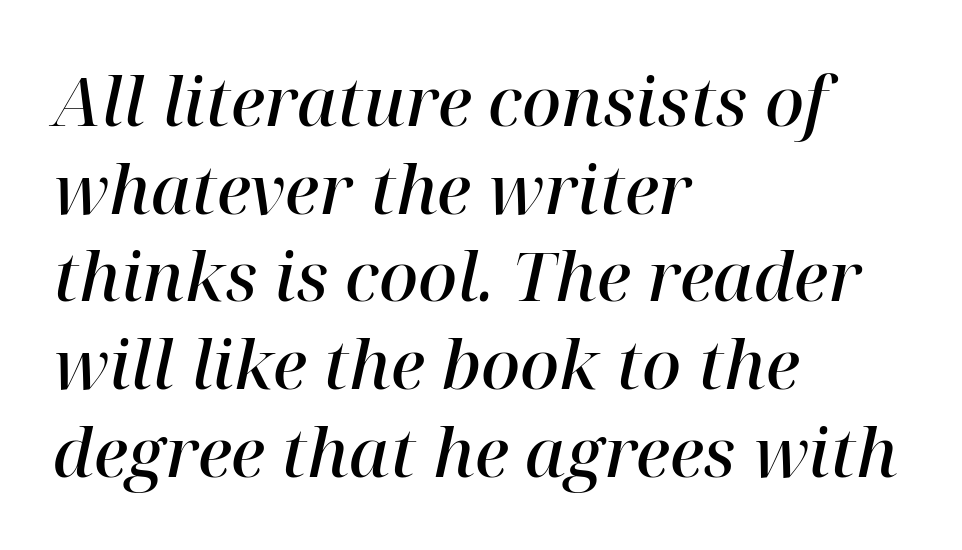
{"serif": "yes", "italic": "yes", "lean": "right", "slant_degrees": 12, "bold": "semi", "weight": "semibold", "width": "normal", "stroke_contrast": "high", "x_height": "medium", "monospaced": "no", "underline": "no", "align": "left", "line_spacing": "normal", "line_spacing_ratio": 1.29, "letter_spacing": "normal", "letter_spacing_em": 0.0, "glyph_px": 68}
